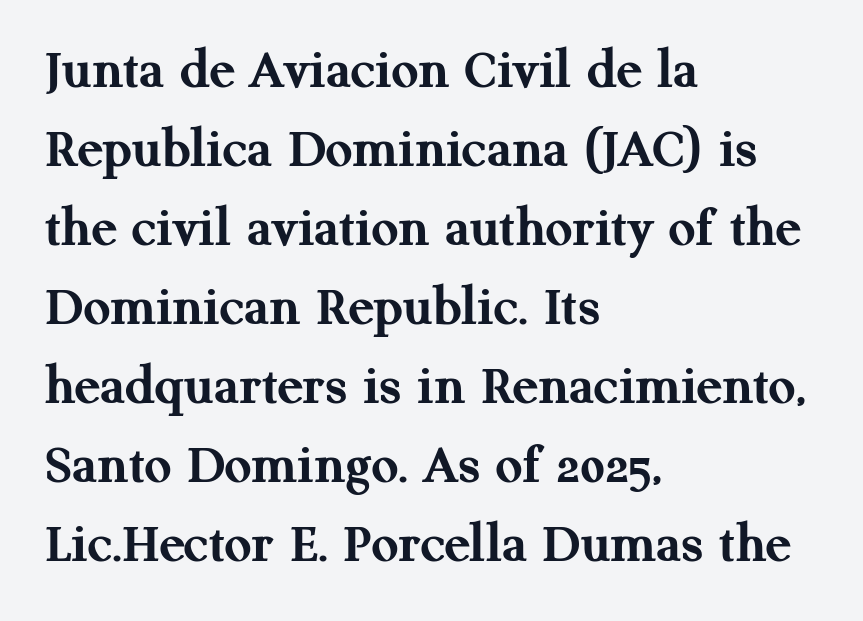
{"serif": "yes", "italic": "no", "bold": "yes", "weight": "semibold", "width": "normal", "stroke_contrast": "medium", "x_height": "medium", "monospaced": "no", "underline": "no", "align": "left", "line_spacing": "normal", "line_spacing_ratio": 1.34, "letter_spacing": "normal", "letter_spacing_em": 0.0, "glyph_px": 59}
